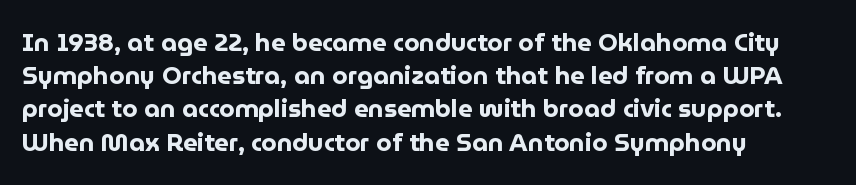
The image shows 25 px bold type, upright; set left-aligned, normal line spacing (1.33x), normal letter spacing, not underlined.
